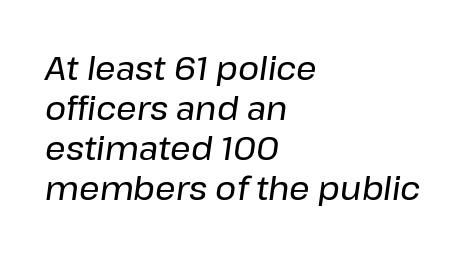
The image shows 32 px text type, italic (leaning right); set left-aligned, normal line spacing (1.25x), normal letter spacing, not underlined; low stroke contrast and a medium x-height.
